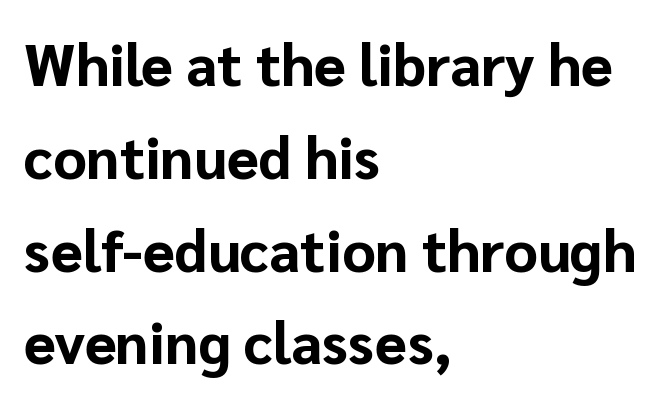
{"serif": "no", "italic": "no", "bold": "yes", "weight": "bold", "width": "normal", "stroke_contrast": "low", "x_height": "medium", "monospaced": "no", "underline": "no", "align": "left", "line_spacing": "normal", "line_spacing_ratio": 1.6, "letter_spacing": "normal", "letter_spacing_em": 0.0, "glyph_px": 58}
